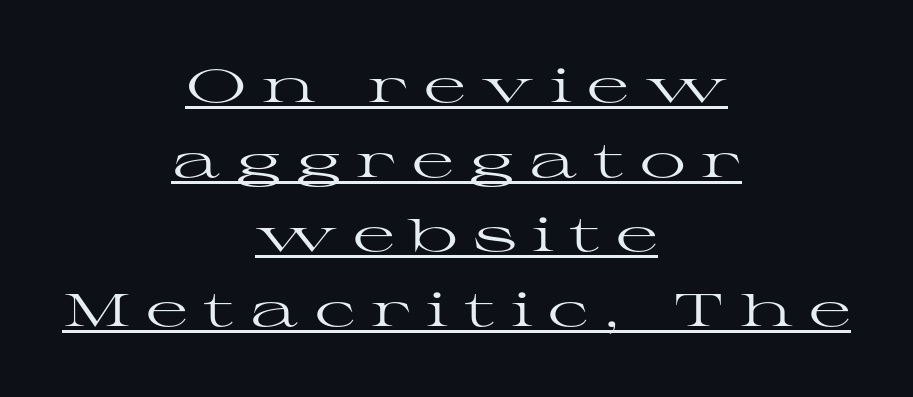
Q: Is the text bold? A: No.
Q: Is the text italic (slanted)? A: No, it is upright.
Q: Is the typeface a serif or a sans-serif typeface? A: Serif.
Q: Is the text underlined? A: Yes.
Q: How is the paragraph aligned? A: Centered.
Q: Is the spacing between letters normal or unusually wide? A: Unusually wide.
Q: Is the spacing between lines tight, normal or loose? A: Normal.
Q: Width (condensed, normal, or wide)? A: Wide.
Q: Stroke contrast? A: High.
Q: x-height? A: Medium.
Q: Monospaced? A: No.
